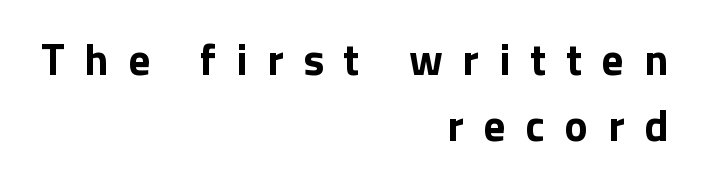
Q: Is the text bold? A: Yes.
Q: Is the text italic (slanted)? A: No, it is upright.
Q: Is the typeface a serif or a sans-serif typeface? A: Sans-serif.
Q: Is the text underlined? A: No.
Q: How is the paragraph aligned? A: Right-aligned.
Q: Is the spacing between letters normal or unusually wide? A: Unusually wide.
Q: Is the spacing between lines tight, normal or loose? A: Normal.
Q: Width (condensed, normal, or wide)? A: Normal.
Q: Stroke contrast? A: Low.
Q: x-height? A: Medium.
Q: Monospaced? A: No.
